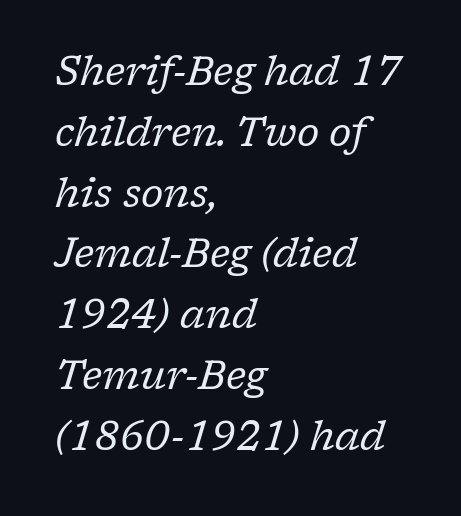
Yep, those are serifs on the letters. Think standard paragraph weight, or any step lighter than that. Does the lettering tilt? It does — this is italic. The gap between lines stays unmarked. Honestly, the letter spacing is just normal — you wouldn't notice it. These lines sit exactly where default settings would place them.
